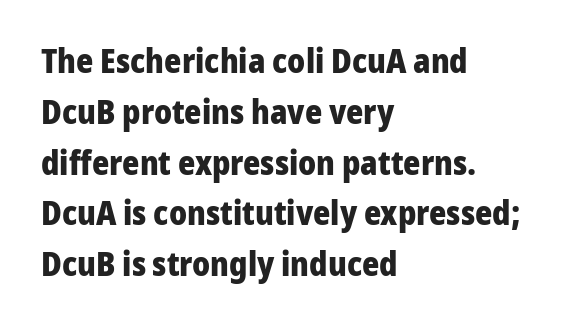
Look at the bottom of the vertical strokes: they stop flat, with no serifs. Where is the straight margin? On the left. How are the letters spaced? Ordinarily, with no added tracking. Rendered with straight, roman letterforms.
